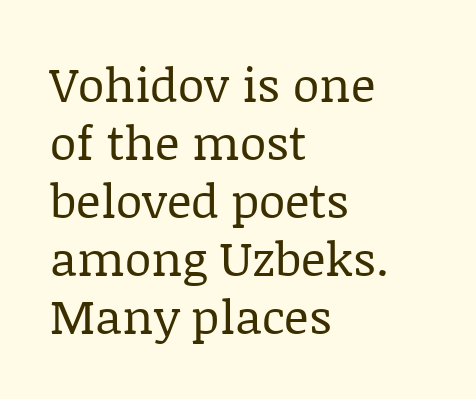
Q: Is the text bold? A: No.
Q: Is the text italic (slanted)? A: No, it is upright.
Q: Is the typeface a serif or a sans-serif typeface? A: Serif.
Q: Is the text underlined? A: No.
Q: How is the paragraph aligned? A: Left-aligned.
Q: Is the spacing between letters normal or unusually wide? A: Normal.
Q: Width (condensed, normal, or wide)? A: Normal.
Q: Stroke contrast? A: Low.
Q: x-height? A: Large.
Q: Monospaced? A: No.
